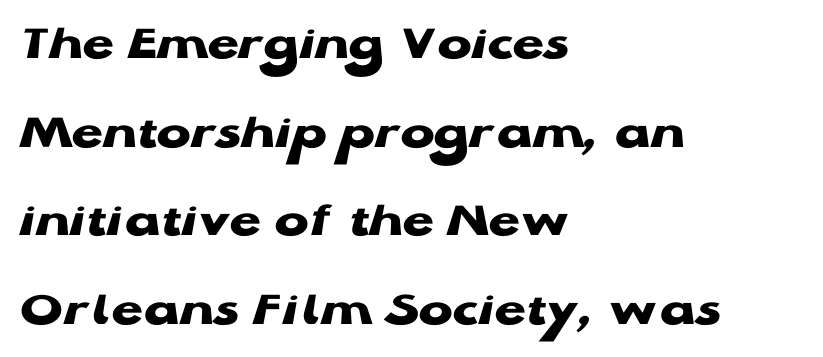
{"serif": "no", "italic": "no", "bold": "yes", "weight": "heavy", "width": "wide", "stroke_contrast": "low", "x_height": "medium", "monospaced": "no", "underline": "no", "align": "left", "line_spacing_ratio": 1.74, "letter_spacing": "normal", "letter_spacing_em": 0.0, "glyph_px": 51}
